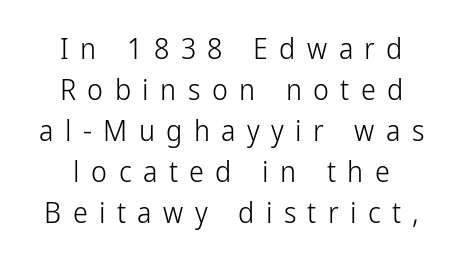
A typesetter would call this heavily tracked-out type. Character widths vary here, with narrow letters taking less room than wide ones. Teacher's note: observe the equal gaps on both sides — that is centered alignment. The block of text has a typical density, with ordinary space between rows. Rule under the text: the space is simply empty.
